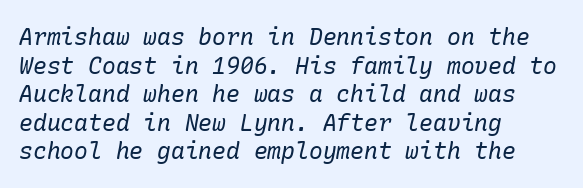
{"italic": "yes", "lean": "right", "slant_degrees": 10, "bold": "no", "underline": "no", "align": "left", "line_spacing_ratio": 1.24, "letter_spacing": "normal", "letter_spacing_em": 0.0, "glyph_px": 23}
